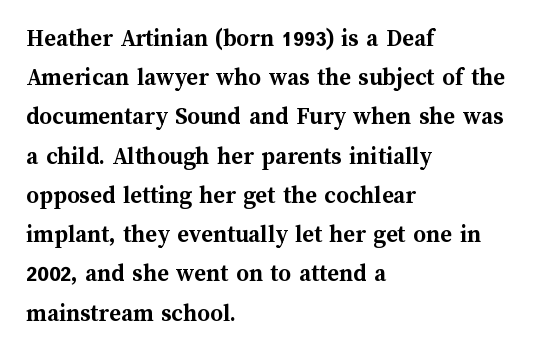
Q: Is the text bold? A: Yes.
Q: Is the text italic (slanted)? A: No, it is upright.
Q: Is the text underlined? A: No.
Q: How is the paragraph aligned? A: Left-aligned.
Q: Is the spacing between letters normal or unusually wide? A: Normal.
Q: Is the spacing between lines tight, normal or loose? A: Normal.
